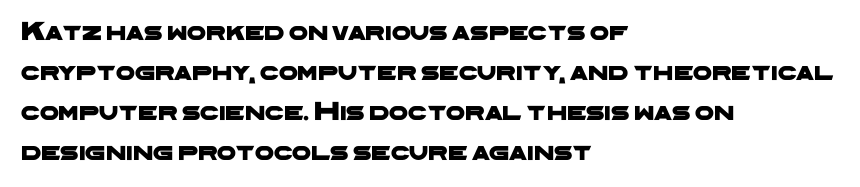
Nobody drew a line under any word here. Horizontal alignment here is leftward, the default for most running prose. The rendering uses a moderate line-height, typical for paragraphs. Tracking here is standard; glyphs follow each other at the usual distance.
